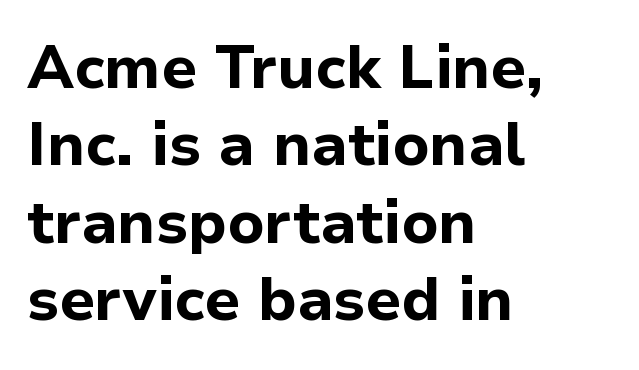
{"serif": "no", "italic": "no", "bold": "yes", "weight": "bold", "width": "normal", "stroke_contrast": "low", "x_height": "medium", "monospaced": "no", "underline": "no", "align": "left", "line_spacing": "normal", "line_spacing_ratio": 1.29, "letter_spacing": "normal", "letter_spacing_em": 0.0, "glyph_px": 60}
